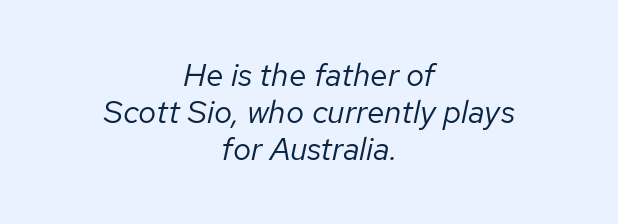
{"italic": "yes", "lean": "right", "slant_degrees": 12, "bold": "no", "weight": "regular", "width": "normal", "stroke_contrast": "low", "x_height": "medium", "monospaced": "no", "underline": "no", "align": "center", "line_spacing_ratio": 1.16, "letter_spacing": "normal", "letter_spacing_em": 0.0, "glyph_px": 32}
